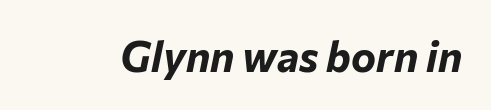
The image shows 42 px bold type, italic (leaning right); set normal letter spacing, not underlined; low stroke contrast and a medium x-height.
